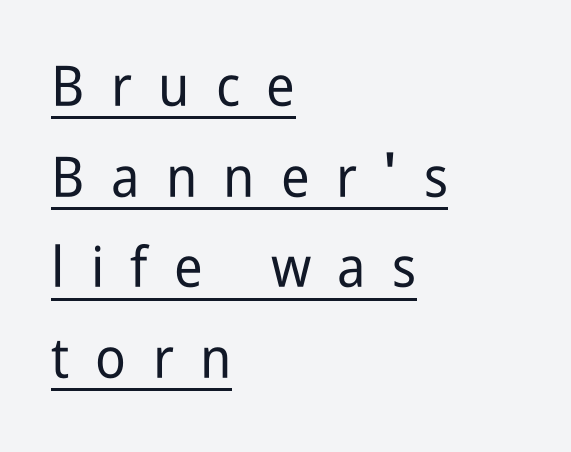
{"serif": "no", "italic": "no", "width": "condensed", "stroke_contrast": "low", "x_height": "medium", "monospaced": "no", "underline": "yes", "align": "left", "line_spacing": "normal", "line_spacing_ratio": 1.62, "letter_spacing": "wide", "letter_spacing_em": 0.47, "glyph_px": 56}
